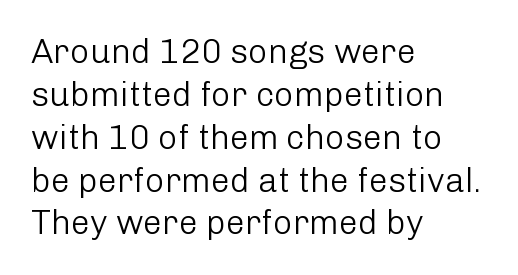
Q: Is the text bold? A: No.
Q: Is the text italic (slanted)? A: No, it is upright.
Q: Is the typeface a serif or a sans-serif typeface? A: Sans-serif.
Q: Is the text underlined? A: No.
Q: How is the paragraph aligned? A: Left-aligned.
Q: Is the spacing between letters normal or unusually wide? A: Normal.
Q: Is the spacing between lines tight, normal or loose? A: Normal.
Q: Width (condensed, normal, or wide)? A: Normal.
Q: Stroke contrast? A: Low.
Q: x-height? A: Medium.
Q: Monospaced? A: No.
